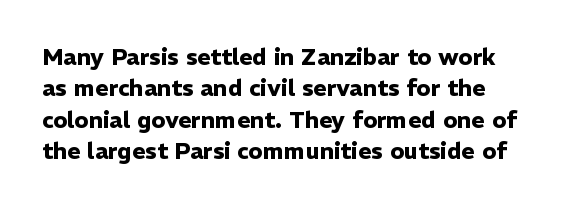
A clean baseline with only descenders dipping below it. Regular leading. Heavy-handed strokes throughout: this text is bold. The specimen reads as upright at a glance. Words appear dense and cohesive because spacing is normal.
